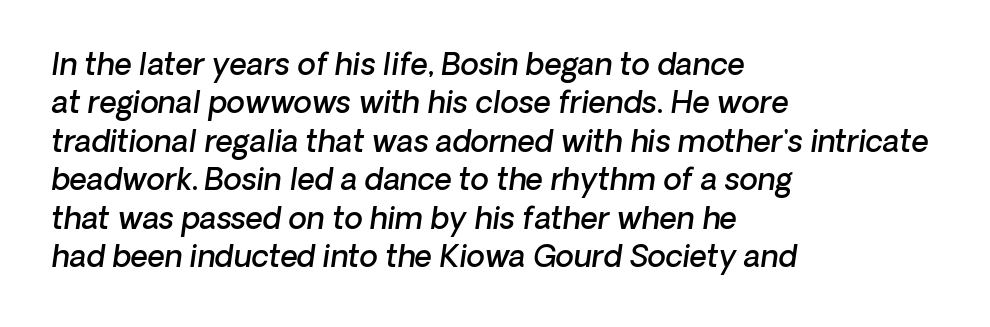
The image shows 30 px semibold sans-serif type; set left-aligned, normal line spacing (1.28x), normal letter spacing, not underlined; low stroke contrast and a medium x-height.
